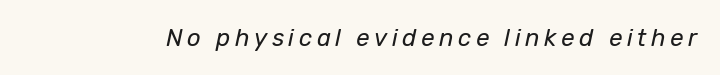
The typeface has the unassuming heft of standard copy or less. It's the slanting kind of type. Descenders hang freely into open space.
